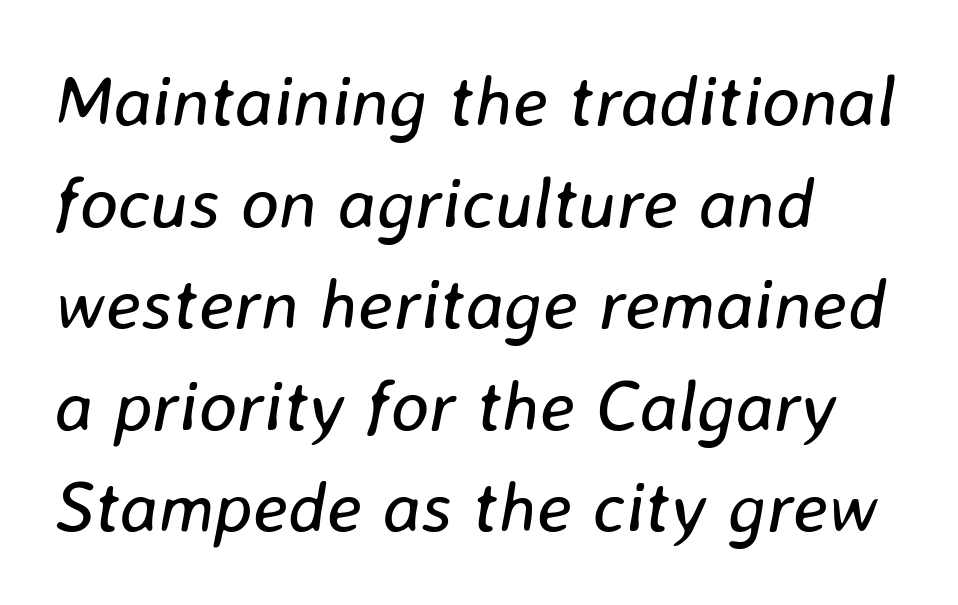
{"italic": "yes", "lean": "right", "slant_degrees": 8, "bold": "no", "weight": "regular", "width": "normal", "stroke_contrast": "low", "x_height": "medium", "monospaced": "no", "underline": "no", "align": "left", "line_spacing": "normal", "line_spacing_ratio": 1.41, "letter_spacing": "normal", "letter_spacing_em": 0.0, "glyph_px": 72}
